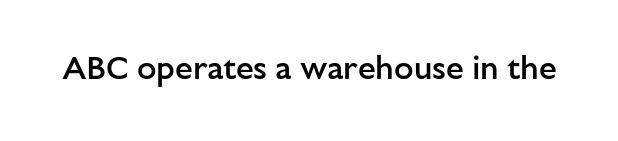
The image shows 32 px semibold sans-serif type, upright; set normal letter spacing, not underlined; low stroke contrast and a medium x-height.
